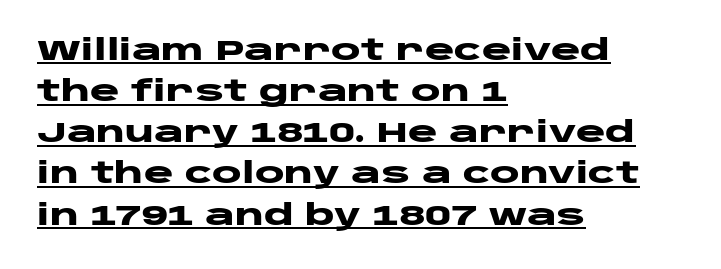
Character widths vary here, with narrow letters taking less room than wide ones. If you drew a ruler down the left edge, every line would touch it. Underlined type. The rendering shows plain stroke endings on the letterforms — a sans-serif design. Does the lettering tilt? It doesn't — this is upright. How would I describe the line gaps? Plain and ordinary.
